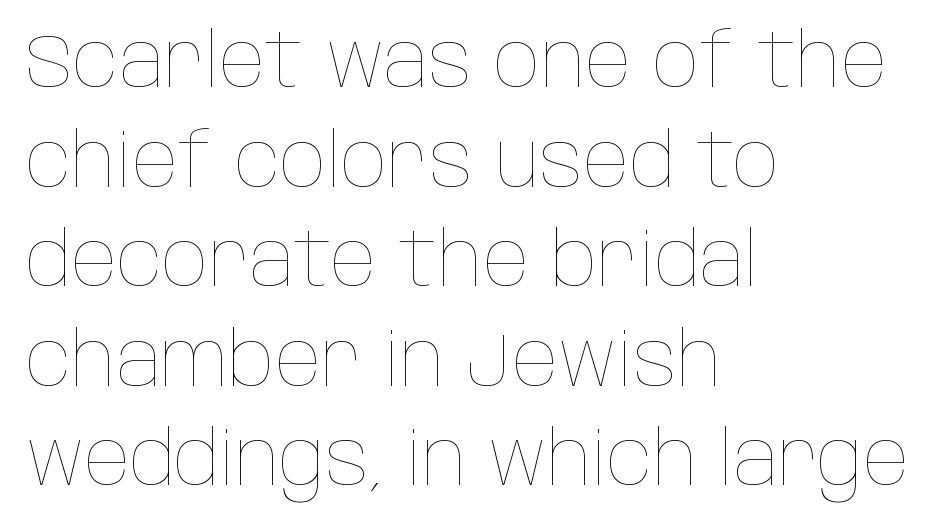
The words here are not underlined. A student would call this left alignment; a typographer would say flush left, rag right. The letterforms sit at book weight or below. The type is set solid horizontally, with unmodified tracking. You could not count columns in this text — the font is proportionally spaced. Do the letters lean? They stand straight.
